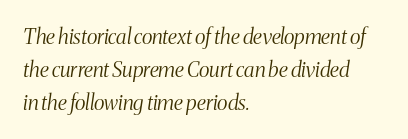
{"italic": "yes", "lean": "right", "slant_degrees": 8, "bold": "no", "underline": "no", "align": "left", "line_spacing": "normal", "line_spacing_ratio": 1.56, "letter_spacing": "normal", "letter_spacing_em": 0.0, "glyph_px": 21}
